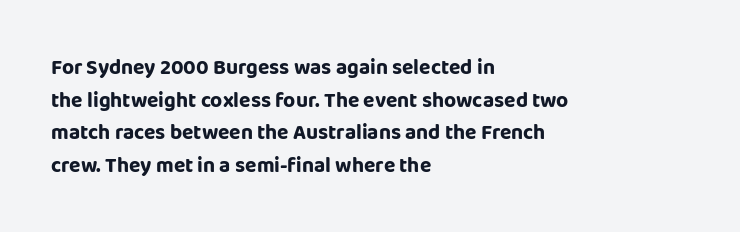
The image shows 21 px bold type, upright; set left-aligned, normal line spacing (1.55x), normal letter spacing, not underlined.
